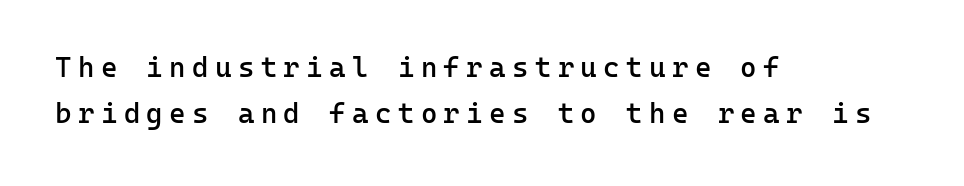
Q: Is the text bold? A: Semi-bold.
Q: Is the text italic (slanted)? A: No, it is upright.
Q: Is the typeface a serif or a sans-serif typeface? A: Sans-serif.
Q: Is the text underlined? A: No.
Q: How is the paragraph aligned? A: Left-aligned.
Q: Is the spacing between letters normal or unusually wide? A: Unusually wide.
Q: Is the spacing between lines tight, normal or loose? A: Normal.
Q: Width (condensed, normal, or wide)? A: Normal.
Q: Stroke contrast? A: Low.
Q: x-height? A: Medium.
Q: Monospaced? A: Yes.
